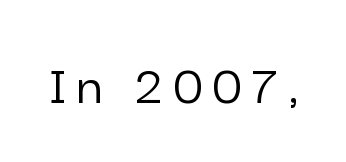
The image shows 57 px sans-serif type, upright; set not underlined; low stroke contrast and a medium x-height.
